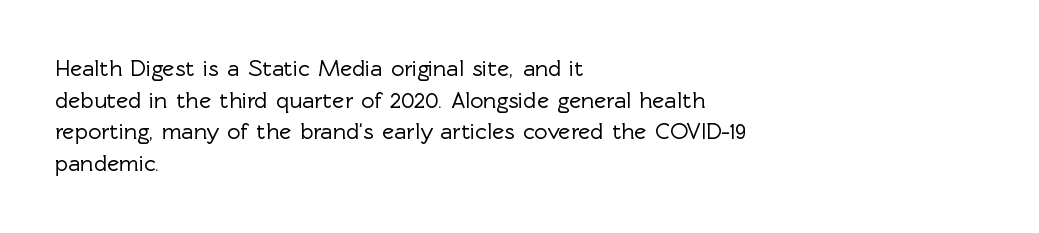
Q: Is the text italic (slanted)? A: No, it is upright.
Q: Is the text underlined? A: No.
Q: How is the paragraph aligned? A: Left-aligned.
Q: Is the spacing between letters normal or unusually wide? A: Normal.
Q: Is the spacing between lines tight, normal or loose? A: Normal.
